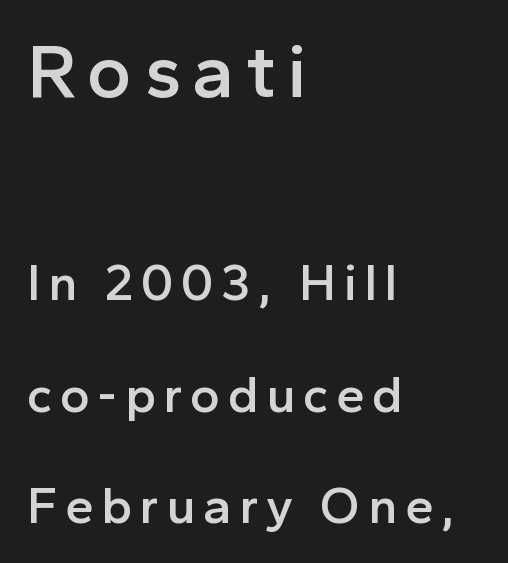
{"serif": "no", "italic": "no", "bold": "semi", "weight": "semibold", "width": "normal", "x_height": "medium", "monospaced": "no", "underline": "no", "align": "left", "line_spacing": "loose", "line_spacing_ratio": 2.18, "larger_block": "first", "size_ratio": 1.49, "glyph_px": 76}
